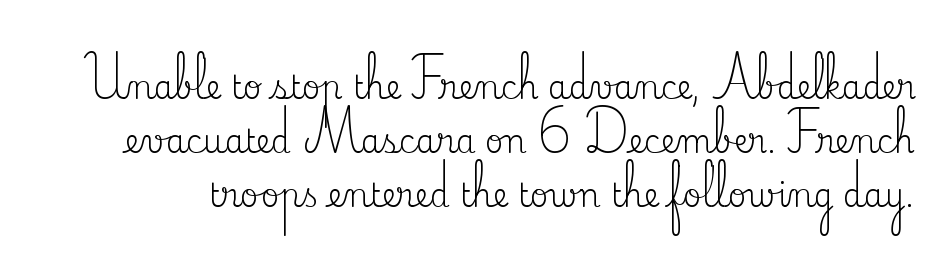
{"serif": "yes", "italic": "no", "bold": "no", "weight": "regular", "width": "normal", "stroke_contrast": "medium", "x_height": "small", "monospaced": "no", "underline": "no", "line_spacing": "normal", "line_spacing_ratio": 1.68, "letter_spacing": "normal", "letter_spacing_em": 0.0, "glyph_px": 32}
